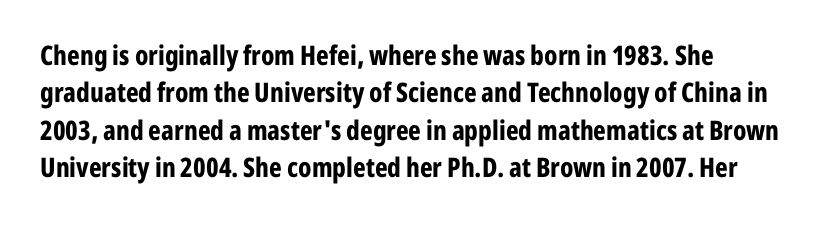
{"italic": "no", "bold": "yes", "underline": "no", "line_spacing": "normal", "line_spacing_ratio": 1.38, "letter_spacing": "normal", "letter_spacing_em": 0.0, "glyph_px": 27}
